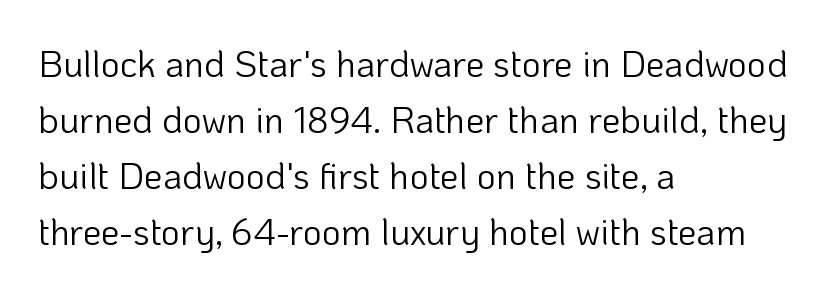
{"serif": "no", "italic": "no", "bold": "no", "weight": "light", "width": "normal", "stroke_contrast": "low", "x_height": "medium", "monospaced": "no", "underline": "no", "align": "left", "line_spacing": "normal", "line_spacing_ratio": 1.51, "letter_spacing": "normal", "letter_spacing_em": 0.0, "glyph_px": 37}
